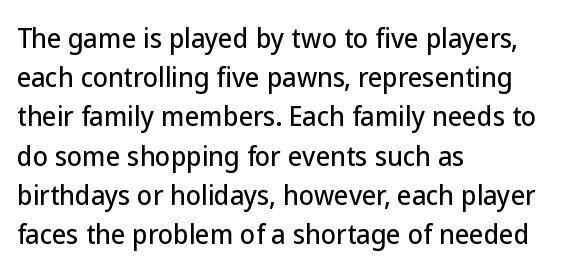
{"italic": "no", "underline": "no", "align": "left", "line_spacing": "normal", "line_spacing_ratio": 1.57, "letter_spacing": "normal", "letter_spacing_em": 0.0, "glyph_px": 25}
